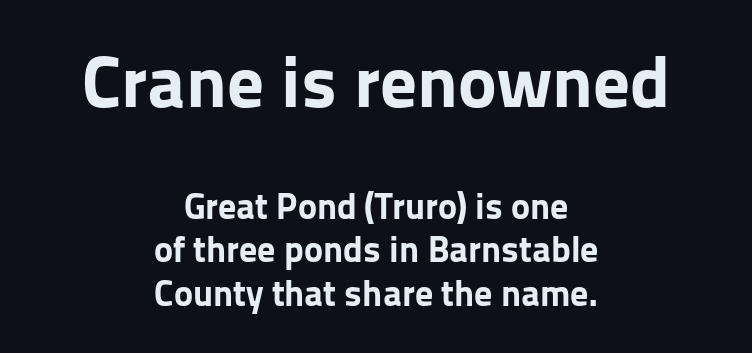
The image shows 73 px bold sans-serif type, upright; set centered, line spacing 1.21x, normal letter spacing, not underlined; the first (top) block is 2.03x larger; low stroke contrast and a medium x-height.
